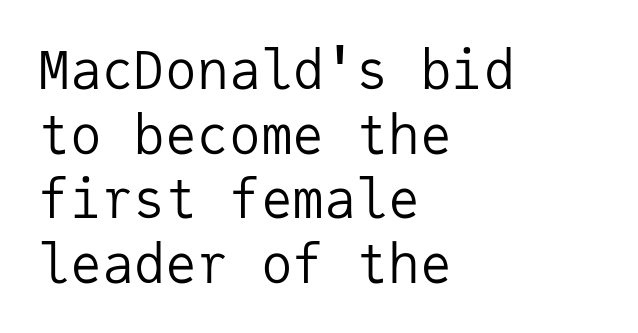
Q: Is the text bold? A: No.
Q: Is the text italic (slanted)? A: No, it is upright.
Q: Is the typeface a serif or a sans-serif typeface? A: Sans-serif.
Q: Is the text underlined? A: No.
Q: How is the paragraph aligned? A: Left-aligned.
Q: Is the spacing between letters normal or unusually wide? A: Normal.
Q: Width (condensed, normal, or wide)? A: Normal.
Q: Stroke contrast? A: Low.
Q: x-height? A: Medium.
Q: Monospaced? A: Yes.
